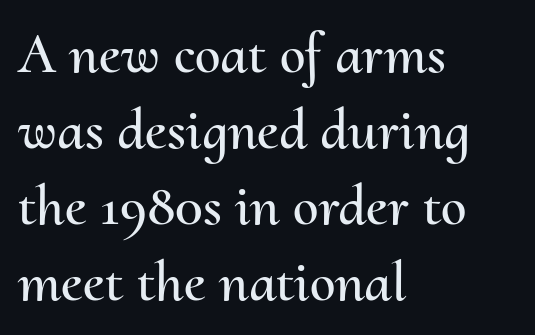
Looks like regular typesetting: each glyph gets only the width it needs. Normally led — the rows are evenly, conventionally spaced. Underline: absent. The face used here is rendered with its standard letterfit.
